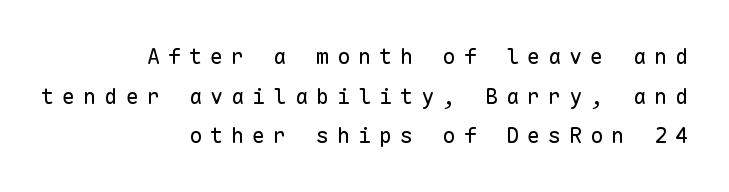
Q: Is the text bold? A: No.
Q: Is the text italic (slanted)? A: No, it is upright.
Q: Is the text underlined? A: No.
Q: How is the paragraph aligned? A: Right-aligned.
Q: Is the spacing between letters normal or unusually wide? A: Unusually wide.
